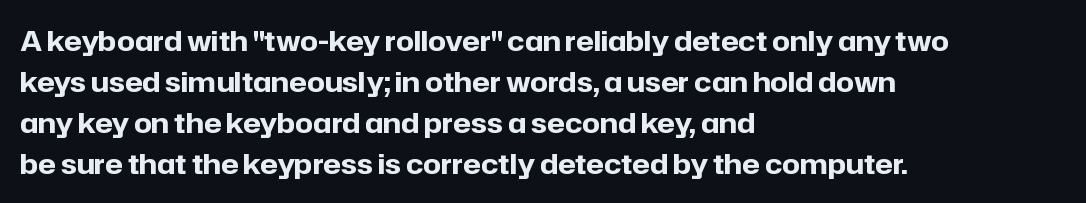
Q: Is the text bold? A: Yes.
Q: Is the text italic (slanted)? A: No, it is upright.
Q: Is the typeface a serif or a sans-serif typeface? A: Sans-serif.
Q: Is the text underlined? A: No.
Q: How is the paragraph aligned? A: Left-aligned.
Q: Is the spacing between letters normal or unusually wide? A: Normal.
Q: Is the spacing between lines tight, normal or loose? A: Normal.
Q: Width (condensed, normal, or wide)? A: Normal.
Q: Stroke contrast? A: Low.
Q: x-height? A: Medium.
Q: Monospaced? A: No.
